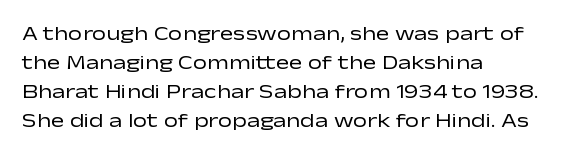
The image shows 20 px text type, upright; set left-aligned, normal line spacing (1.45x), normal letter spacing, not underlined.
